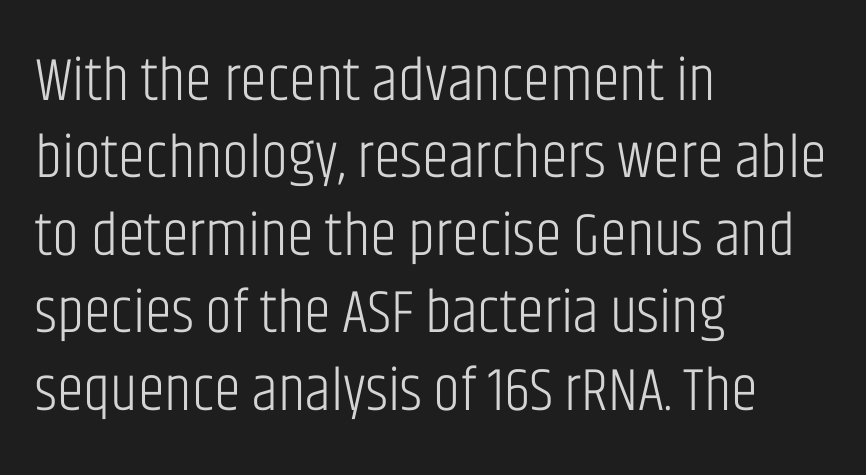
Stroke terminals: plain, sans-serif. Glance below the letters and you will spot only blank space. Italic? Not at all — the glyphs are vertical. Line spacing here is normal.
